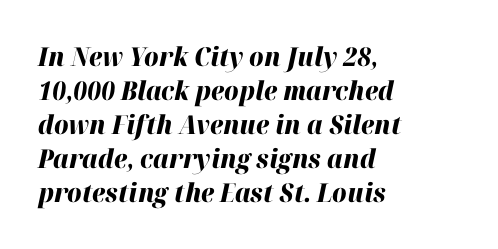
{"italic": "yes", "lean": "right", "slant_degrees": 12, "bold": "yes", "underline": "no", "align": "left", "line_spacing": "normal", "line_spacing_ratio": 1.31, "letter_spacing": "normal", "letter_spacing_em": 0.0, "glyph_px": 26}
